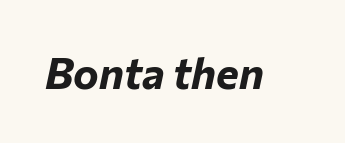
Here the designer chose a conventional face with non-uniform glyph widths. Students, note that the glyphs here touch the page at normal intervals. If you drew a line through each stem, it would be angled. This is heavy type, rendered in bold.
